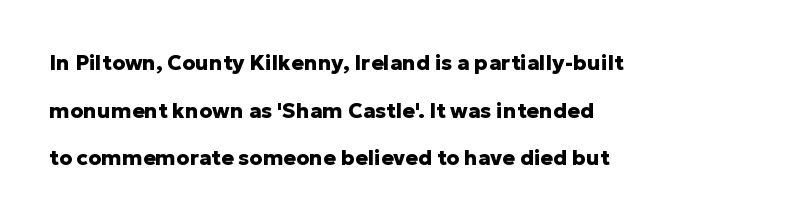
{"italic": "no", "bold": "yes", "underline": "no", "align": "left", "line_spacing": "loose", "line_spacing_ratio": 2.27, "letter_spacing": "normal", "letter_spacing_em": 0.0, "glyph_px": 21}
